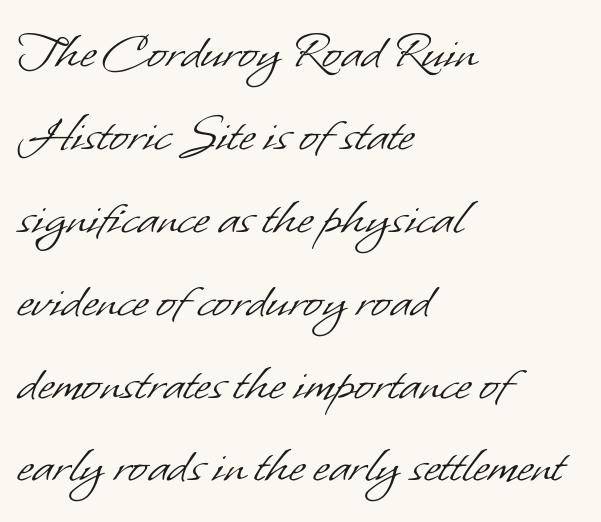
{"serif": "no", "bold": "no", "weight": "light", "width": "normal", "stroke_contrast": "low", "x_height": "small", "monospaced": "no", "underline": "no", "align": "left", "line_spacing": "normal", "line_spacing_ratio": 1.48, "letter_spacing": "normal", "letter_spacing_em": 0.0, "glyph_px": 56}
